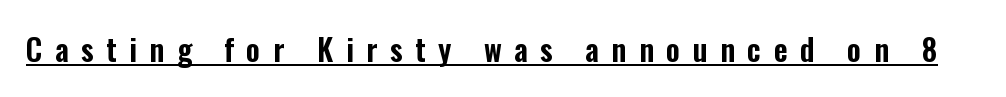
Q: Is the text italic (slanted)? A: No, it is upright.
Q: Is the typeface a serif or a sans-serif typeface? A: Sans-serif.
Q: Is the text underlined? A: Yes.
Q: Is the spacing between letters normal or unusually wide? A: Unusually wide.
Q: Width (condensed, normal, or wide)? A: Condensed.
Q: Stroke contrast? A: Low.
Q: x-height? A: Medium.
Q: Monospaced? A: No.
